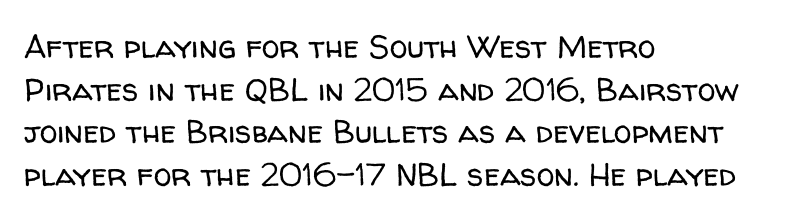
Looks like regular typesetting: each glyph gets only the width it needs. The font family rendered here belongs to the sans-serif group. Each stroke keeps to a modest, everyday thickness or less. Decoration check: the copy has no underline.
